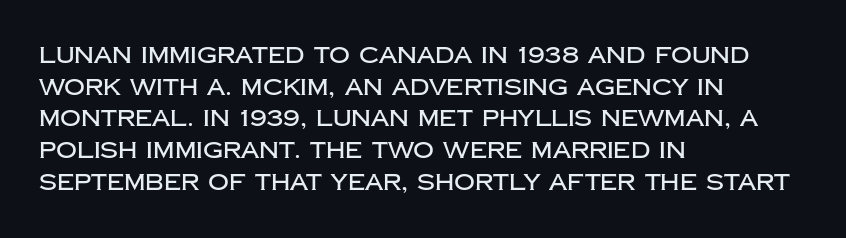
{"italic": "no", "underline": "no", "align": "left", "line_spacing": "normal", "line_spacing_ratio": 1.38, "letter_spacing": "normal", "letter_spacing_em": 0.0, "glyph_px": 23}
